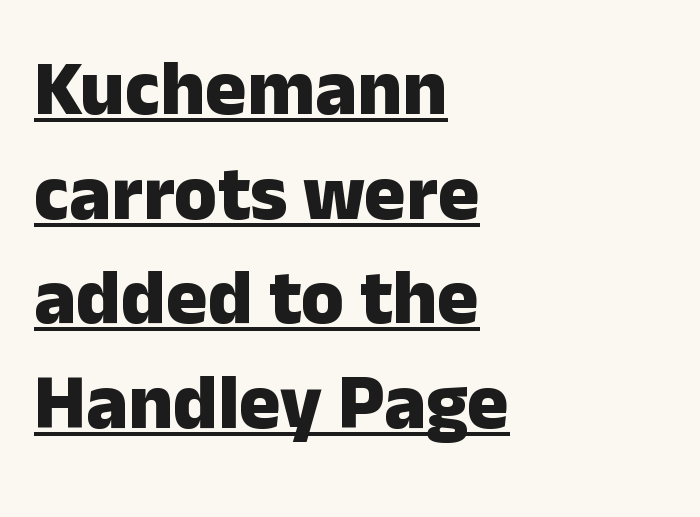
Q: Is the text bold? A: Yes.
Q: Is the text italic (slanted)? A: No, it is upright.
Q: Is the typeface a serif or a sans-serif typeface? A: Sans-serif.
Q: Is the text underlined? A: Yes.
Q: How is the paragraph aligned? A: Left-aligned.
Q: Is the spacing between letters normal or unusually wide? A: Normal.
Q: Is the spacing between lines tight, normal or loose? A: Normal.
Q: Width (condensed, normal, or wide)? A: Normal.
Q: Stroke contrast? A: Low.
Q: x-height? A: Medium.
Q: Monospaced? A: No.
